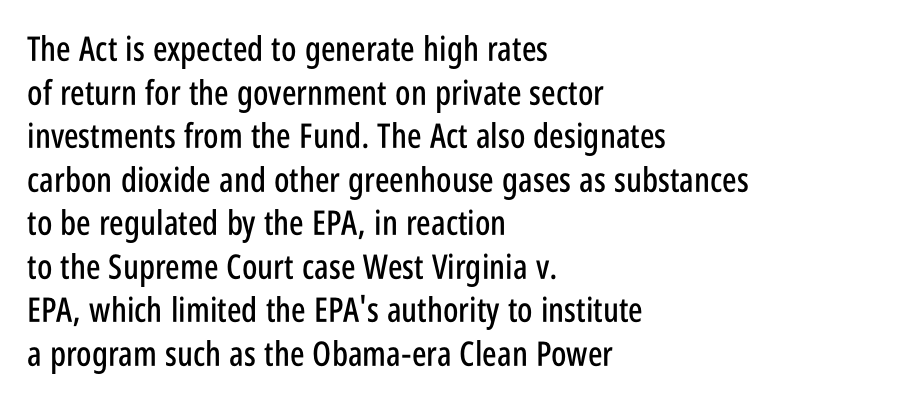
No feet cap the strokes, marking this as sans-serif type. In terms of leading, this rendering sits right in the middle. Teacher's note: observe the even left margin — that is flush-left alignment. The passage shown is not underscored anywhere. This rendering leaves character spacing at its baseline value. Rendered with straight, roman letterforms.
